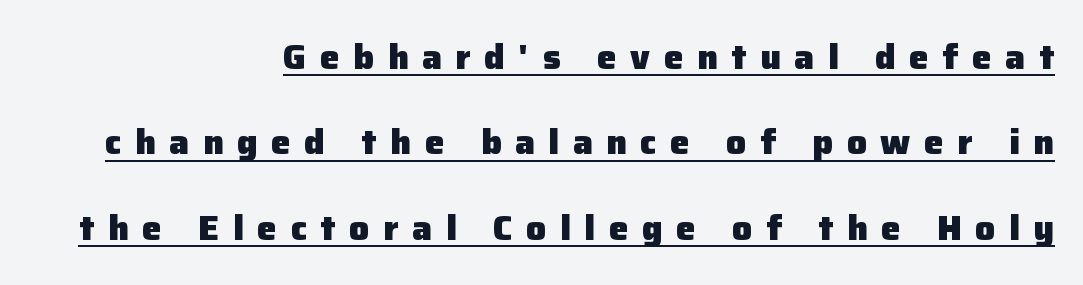
The image shows 35 px heavy sans-serif type, upright; set right-aligned, loose line spacing (2.44x), unusually wide letter spacing (+0.39 em), underlined; low stroke contrast and a medium x-height.
